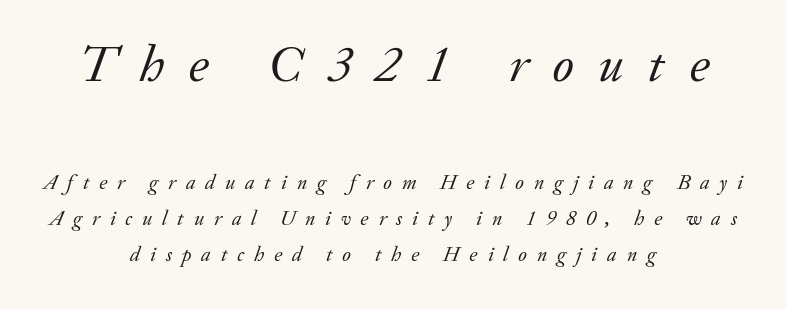
Short note: letters widely spaced. The passage shown is not bold in any degree. Lines of text with bare space underneath. This rendering uses center alignment, leaving both contours irregular but symmetric.
